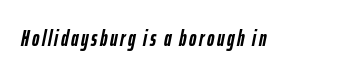
Q: Is the text bold? A: Yes.
Q: Is the text italic (slanted)? A: Yes, it leans right by about 12 degrees.
Q: Is the text underlined? A: No.
